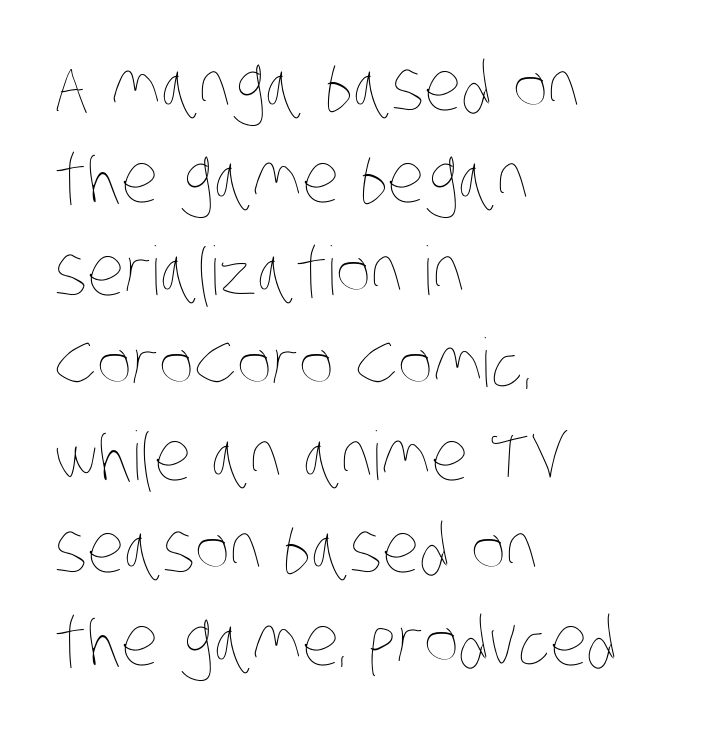
The image shows 67 px thin, condensed type; set left-aligned, normal line spacing (1.38x), normal letter spacing, not underlined; low stroke contrast and a large x-height.
